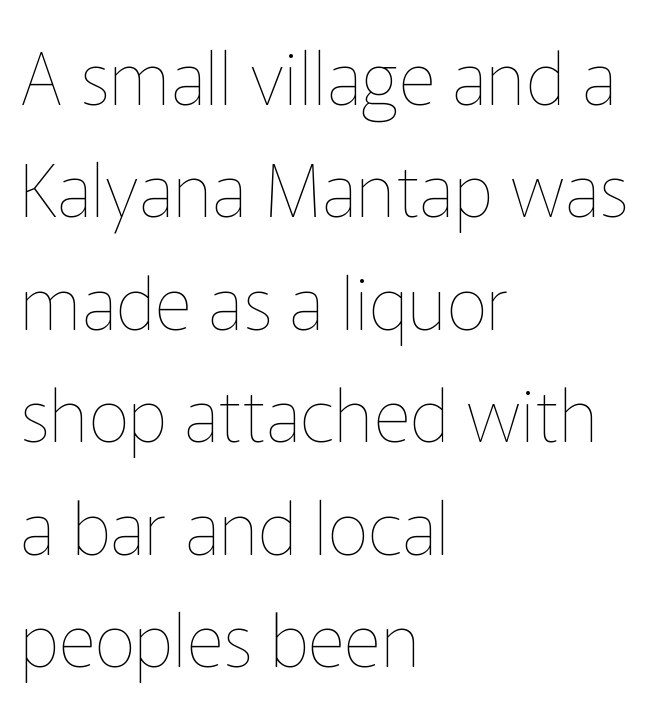
Q: Is the text bold? A: No.
Q: Is the text italic (slanted)? A: No, it is upright.
Q: Is the text underlined? A: No.
Q: How is the paragraph aligned? A: Left-aligned.
Q: Is the spacing between letters normal or unusually wide? A: Normal.
Q: Is the spacing between lines tight, normal or loose? A: Normal.
Q: Width (condensed, normal, or wide)? A: Normal.
Q: Stroke contrast? A: Low.
Q: x-height? A: Medium.
Q: Monospaced? A: No.
